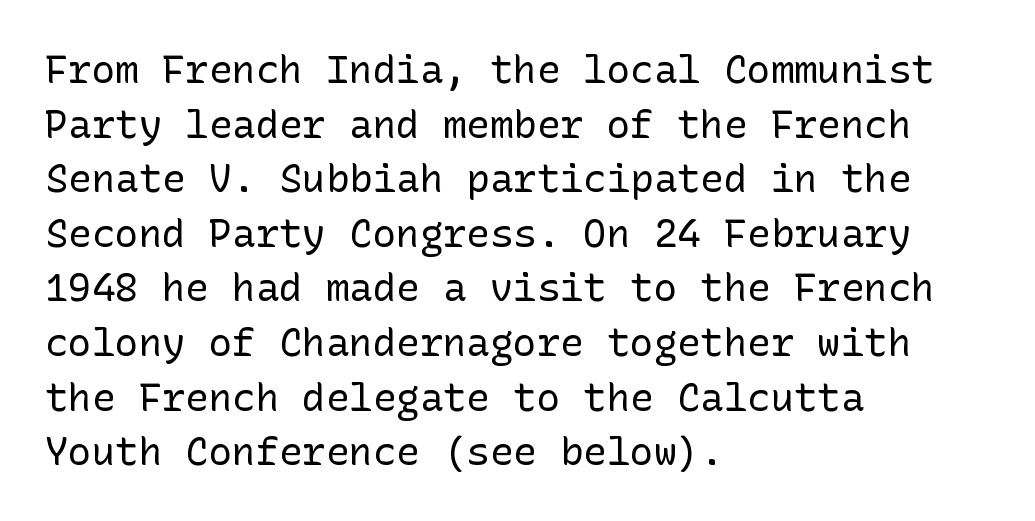
{"serif": "no", "italic": "no", "bold": "no", "weight": "regular", "width": "normal", "stroke_contrast": "low", "x_height": "medium", "underline": "no", "align": "left", "line_spacing": "normal", "line_spacing_ratio": 1.4, "letter_spacing": "normal", "letter_spacing_em": 0.0, "glyph_px": 39}
